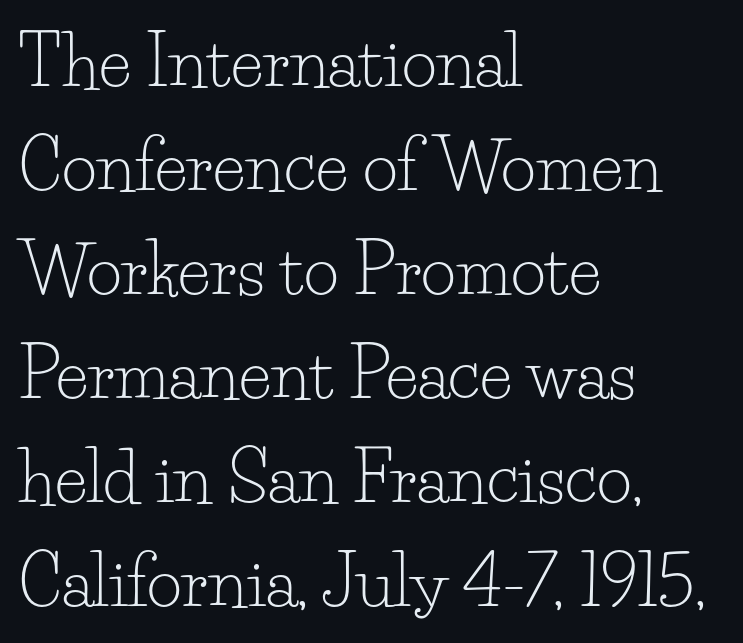
The image shows 68 px light serif type, upright; set left-aligned, normal line spacing (1.53x), normal letter spacing, not underlined; low stroke contrast and a small x-height.
